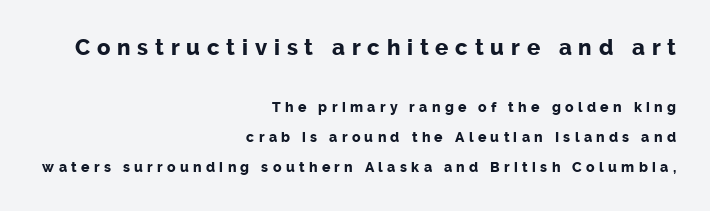
The image shows 22 px bold type, upright; set right-aligned, loose line spacing (2.15x), unusually wide letter spacing (+0.31 em), not underlined; the first (top) block is 1.57x larger.
